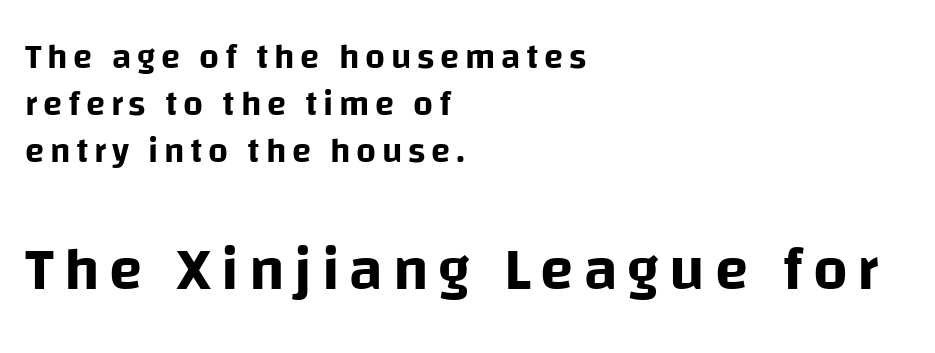
The image shows 61 px sans-serif type, upright; set left-aligned, normal line spacing (1.34x), not underlined; the second (bottom) block is 1.74x larger; low stroke contrast and a large x-height.
